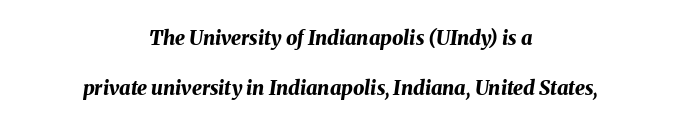
Q: Is the text bold? A: Yes.
Q: Is the text italic (slanted)? A: Yes, it leans right by about 8 degrees.
Q: Is the text underlined? A: No.
Q: How is the paragraph aligned? A: Centered.
Q: Is the spacing between letters normal or unusually wide? A: Normal.
Q: Is the spacing between lines tight, normal or loose? A: Loose.
